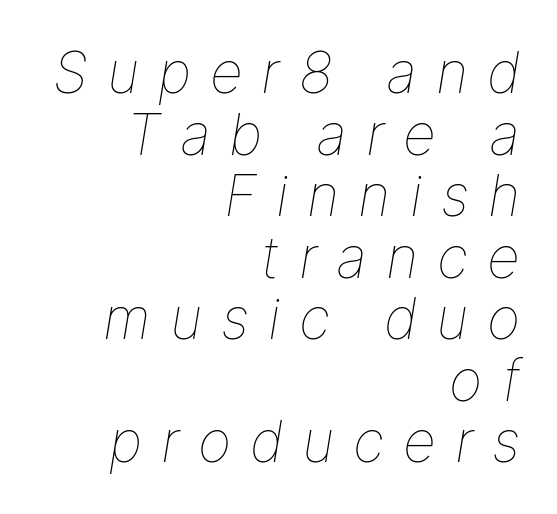
Q: Is the text bold? A: No.
Q: Is the text italic (slanted)? A: Yes, it leans right by about 9 degrees.
Q: Is the text underlined? A: No.
Q: How is the paragraph aligned? A: Right-aligned.
Q: Is the spacing between letters normal or unusually wide? A: Unusually wide.
Q: Is the spacing between lines tight, normal or loose? A: Tight.
Q: Width (condensed, normal, or wide)? A: Normal.
Q: Stroke contrast? A: Low.
Q: x-height? A: Medium.
Q: Monospaced? A: No.
